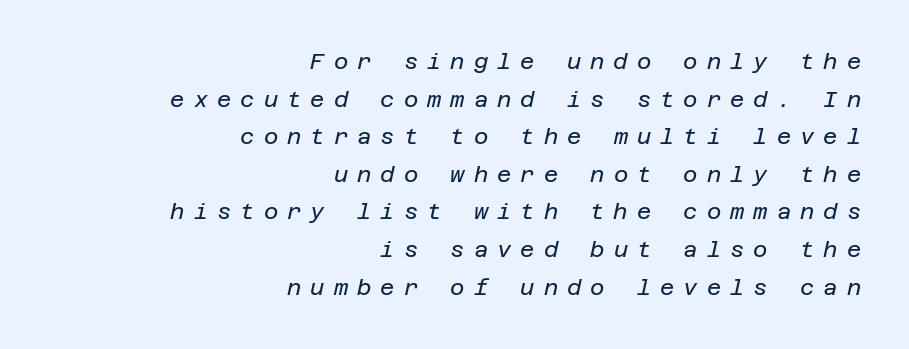
The image shows 22 px text type, italic (leaning right); set right-aligned, line spacing 1.71x, unusually wide letter spacing (+0.41 em), not underlined.
